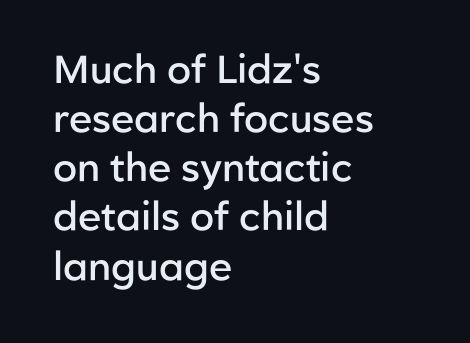
The specimen reads as upright at a glance. Regular leading. Left-aligned paragraph, ragged on the right. Typesetter's note: demi weight, one step under bold. Classification — sans serif. Students, note that the glyphs here touch the page at normal intervals.
